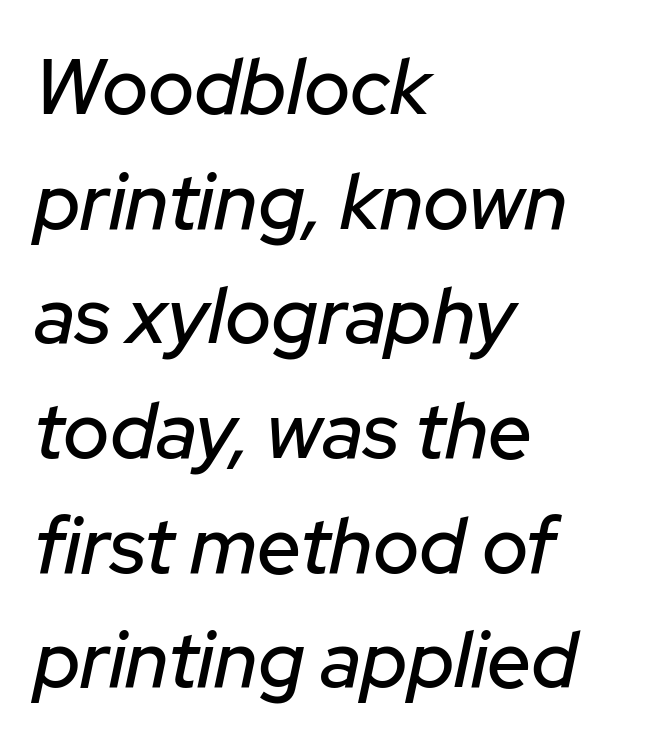
Between one letter and the next there's only the usual sliver of space. Horizontal alignment here is leftward, the default for most running prose. Style check: oblique. Evenly set lines give the paragraph a standard silhouette. Descenders are the only things crossing below the line.
